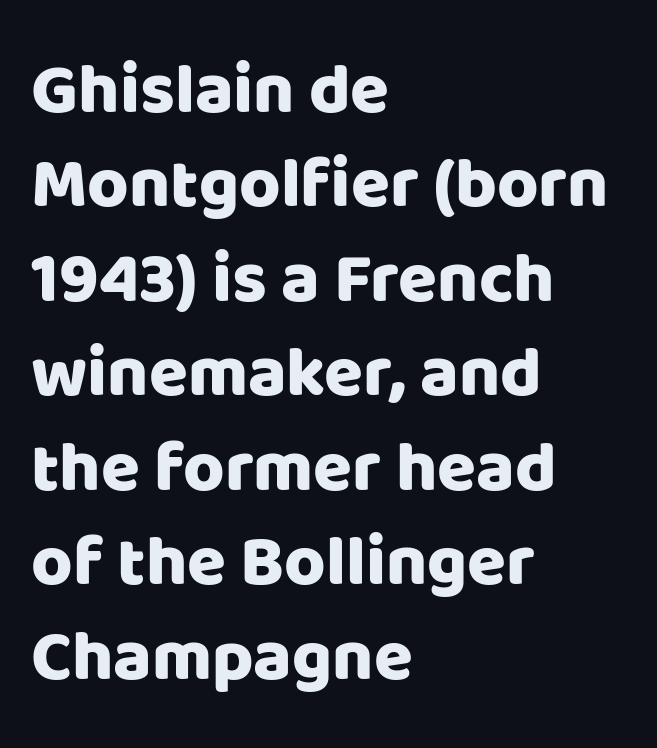
The image shows 71 px sans-serif type, upright; set left-aligned, normal line spacing (1.33x), normal letter spacing, not underlined; low stroke contrast and a large x-height.
